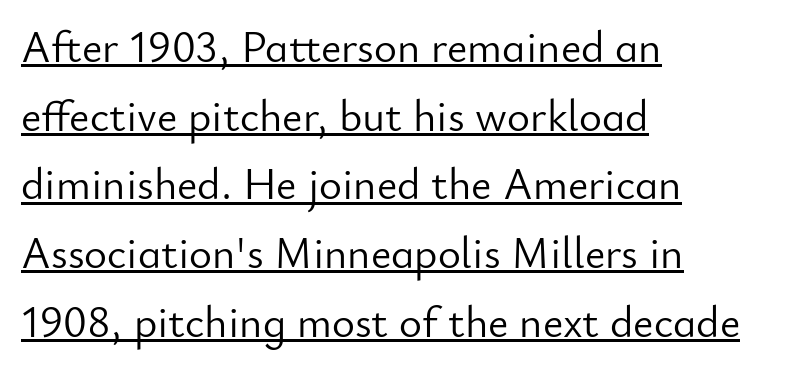
The image shows 44 px light sans-serif type, upright; set left-aligned, normal line spacing (1.56x), normal letter spacing, underlined; low stroke contrast and a small x-height.
